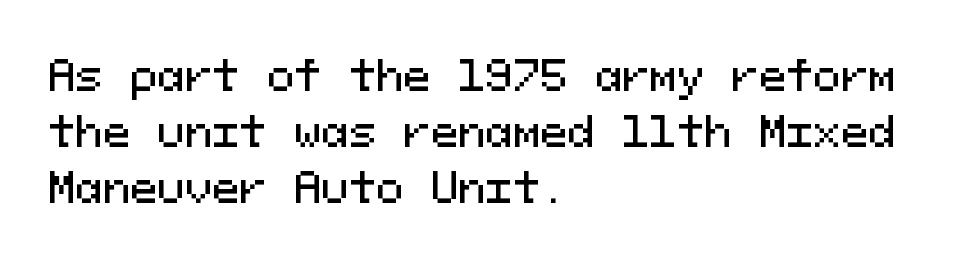
{"serif": "no", "italic": "no", "width": "normal", "stroke_contrast": "medium", "x_height": "medium", "monospaced": "yes", "underline": "no", "align": "left", "line_spacing": "normal", "line_spacing_ratio": 1.37, "letter_spacing": "normal", "letter_spacing_em": 0.0, "glyph_px": 41}
